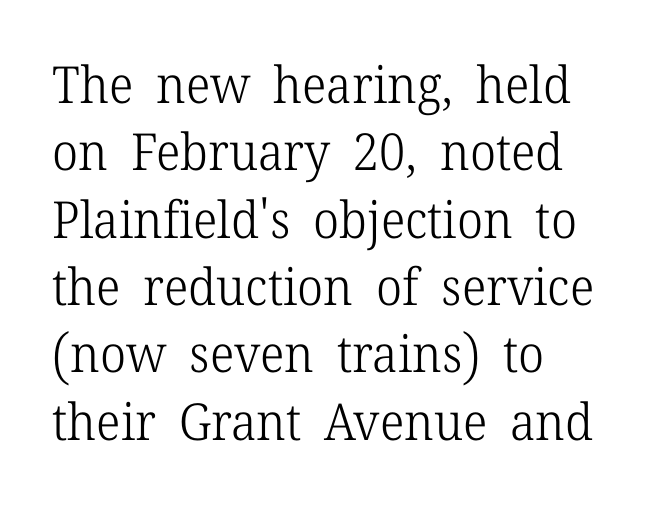
The image shows 51 px light serif type, upright; set left-aligned, normal line spacing (1.32x), normal letter spacing, not underlined; low stroke contrast and a medium x-height.
